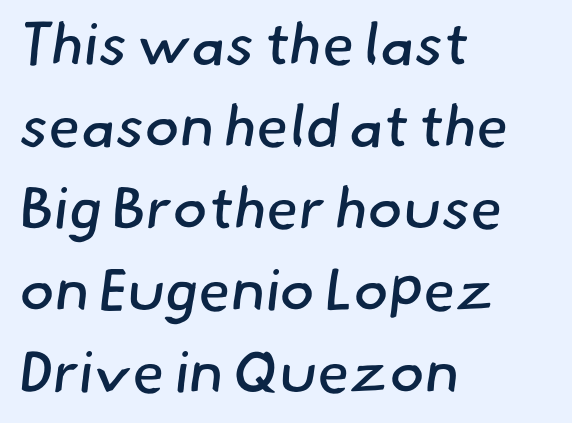
The image shows 59 px regular-weight sans-serif type; set left-aligned, normal line spacing (1.39x), normal letter spacing, not underlined; low stroke contrast and a small x-height.
